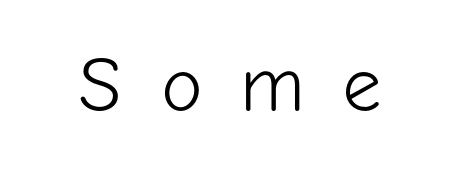
Q: Is the text bold? A: No.
Q: Is the text italic (slanted)? A: No, it is upright.
Q: Is the typeface a serif or a sans-serif typeface? A: Sans-serif.
Q: Is the text underlined? A: No.
Q: Is the spacing between letters normal or unusually wide? A: Unusually wide.
Q: Width (condensed, normal, or wide)? A: Normal.
Q: Stroke contrast? A: Low.
Q: x-height? A: Medium.
Q: Monospaced? A: No.
